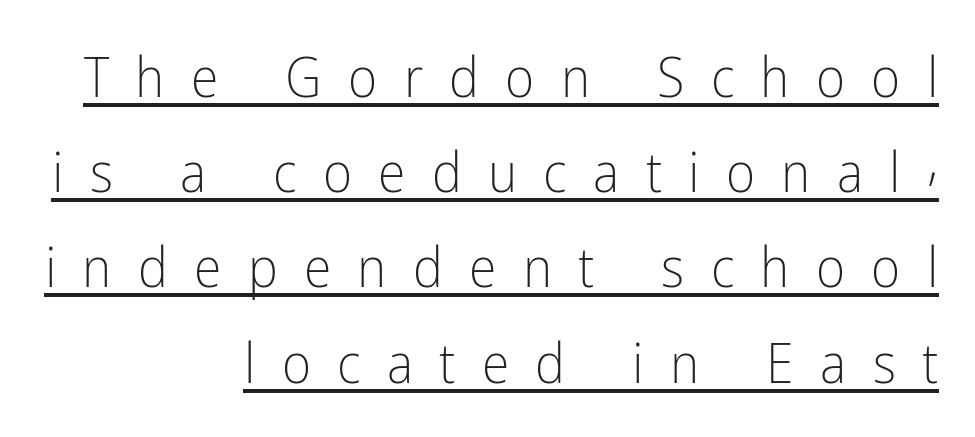
Q: Is the text bold? A: No.
Q: Is the text italic (slanted)? A: No, it is upright.
Q: Is the typeface a serif or a sans-serif typeface? A: Sans-serif.
Q: Is the text underlined? A: Yes.
Q: How is the paragraph aligned? A: Right-aligned.
Q: Is the spacing between letters normal or unusually wide? A: Unusually wide.
Q: Is the spacing between lines tight, normal or loose? A: Normal.
Q: Width (condensed, normal, or wide)? A: Condensed.
Q: Stroke contrast? A: Low.
Q: x-height? A: Medium.
Q: Monospaced? A: No.
